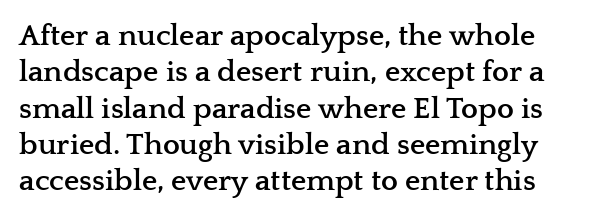
The letters stand straight up with perfectly vertical stems. You could not count columns in this text — the font is proportionally spaced. Beneath every word, the page is bare. Bold? Absolutely — the strokes are thick and heavy.
